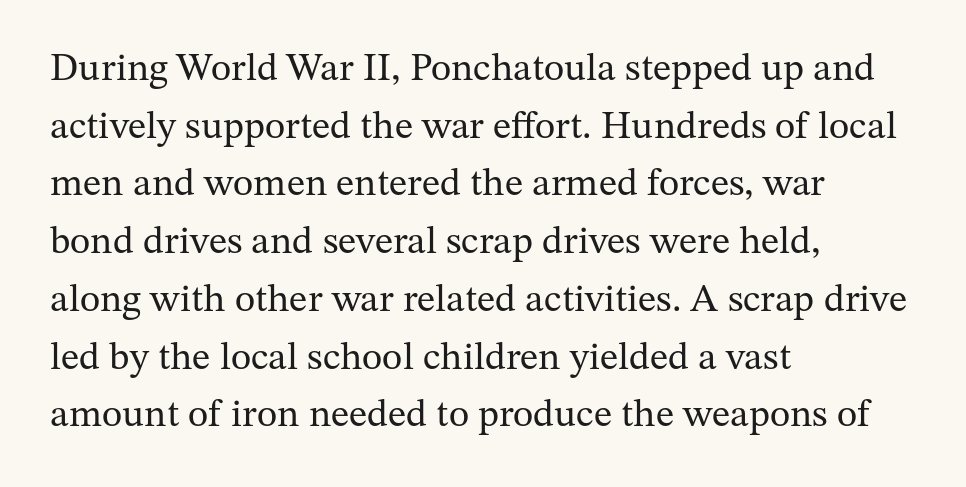
Unlike italic type, these characters show no tilt at all. You could call the tracking neutral — neither tight nor loose. These lines sit exactly where default settings would place them. Each letter keeps its own natural width here, so spacing adapts to shape.
